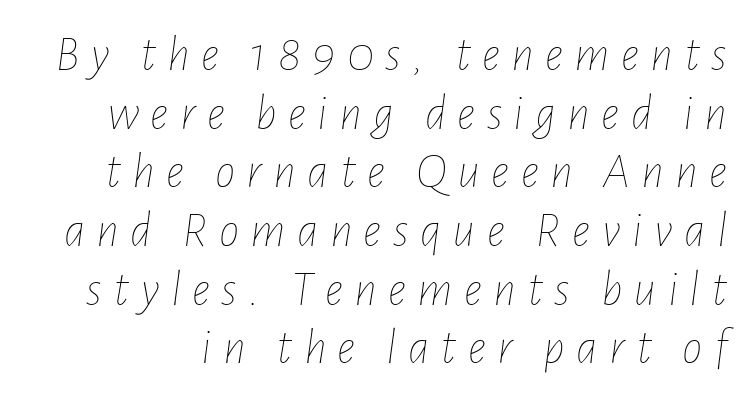
Looks like regular typesetting: each glyph gets only the width it needs. The rendering applies a slant to the glyphs. Leading is clearly below the norm, producing a dense column. The area under the type is left untouched. Here the glyphs are tracked loosely, breaking word shapes into spaced letters.
